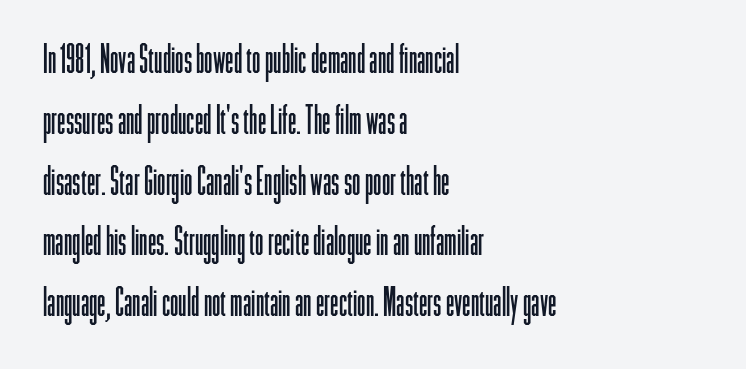
This sample is left-justified, so line endings fall wherever the words run out. The letters stand straight up with perfectly vertical stems. This reads as an unemphasized weight, regular at the heaviest. Bare-footed words on every line. The letters carry no serifs — their stems end cleanly without finishing strokes.
